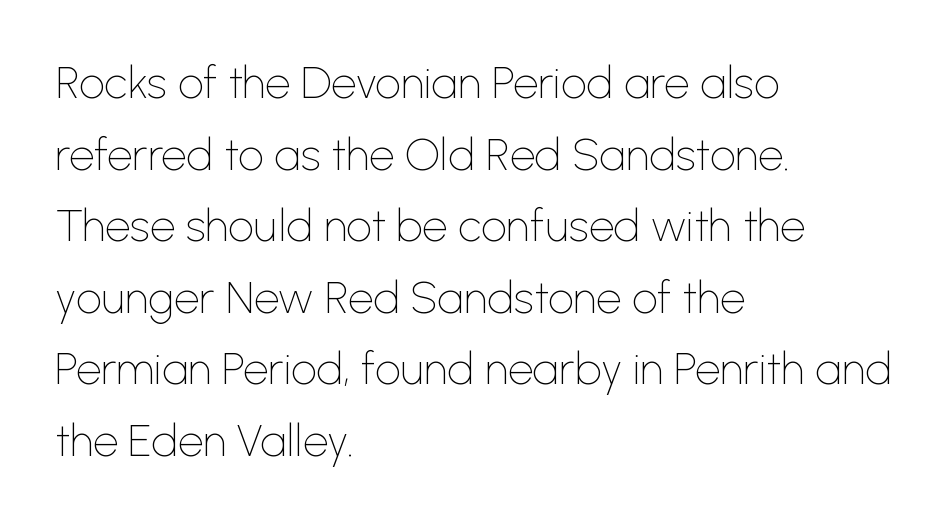
In CSS terms this would be text-align: left. This rendering employs a face without finishing strokes, i.e., a sans-serif. Is the letter spacing exaggerated? No — it looks like the ordinary default. Here the designer chose a conventional face with non-uniform glyph widths. The glyphs are unaccompanied by any horizontal stroke below them.
